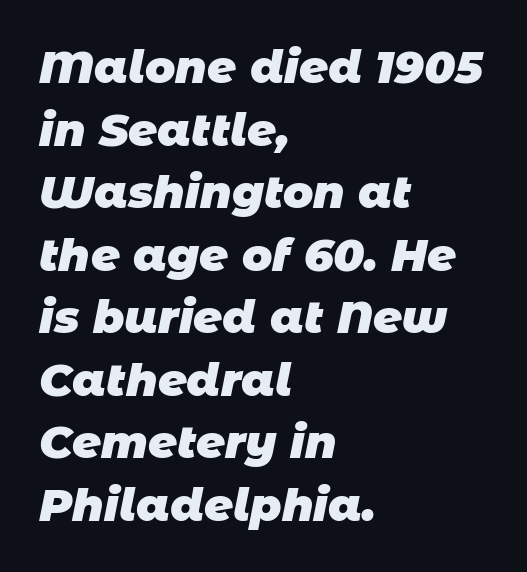
The image shows 45 px heavy sans-serif type; set left-aligned, normal line spacing (1.39x), normal letter spacing, not underlined; low stroke contrast and a large x-height.
